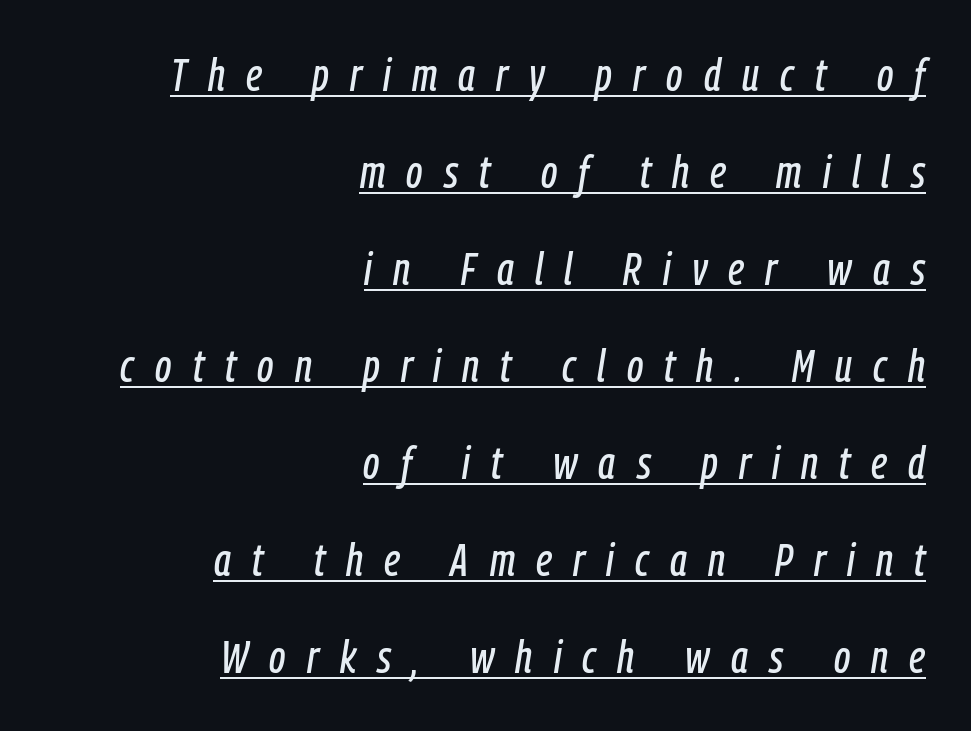
Q: Is the text italic (slanted)? A: Yes, it leans right by about 9 degrees.
Q: Is the text underlined? A: Yes.
Q: How is the paragraph aligned? A: Right-aligned.
Q: Is the spacing between letters normal or unusually wide? A: Unusually wide.
Q: Is the spacing between lines tight, normal or loose? A: Loose.
Q: Width (condensed, normal, or wide)? A: Condensed.
Q: Stroke contrast? A: Low.
Q: x-height? A: Medium.
Q: Monospaced? A: No.
